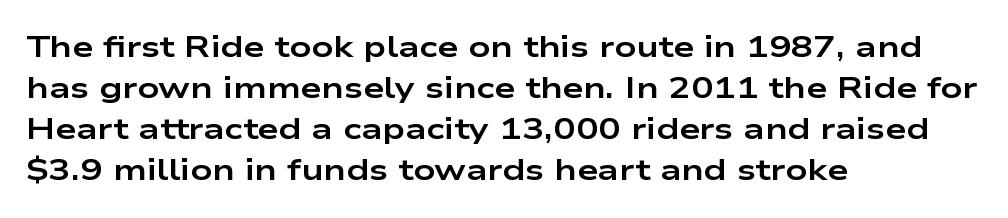
{"serif": "no", "italic": "no", "bold": "yes", "weight": "bold", "width": "wide", "stroke_contrast": "low", "x_height": "medium", "monospaced": "no", "underline": "no", "align": "left", "line_spacing": "normal", "line_spacing_ratio": 1.37, "letter_spacing": "normal", "letter_spacing_em": 0.0, "glyph_px": 30}
